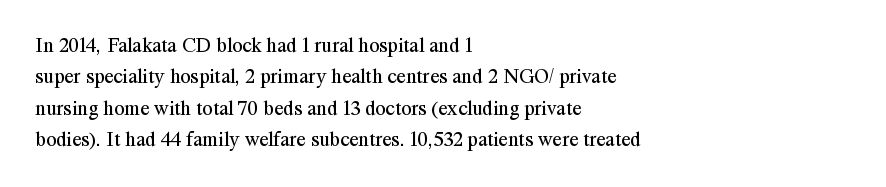
Q: Is the text bold? A: No.
Q: Is the text italic (slanted)? A: No, it is upright.
Q: Is the text underlined? A: No.
Q: How is the paragraph aligned? A: Left-aligned.
Q: Is the spacing between letters normal or unusually wide? A: Normal.
Q: Is the spacing between lines tight, normal or loose? A: Normal.
